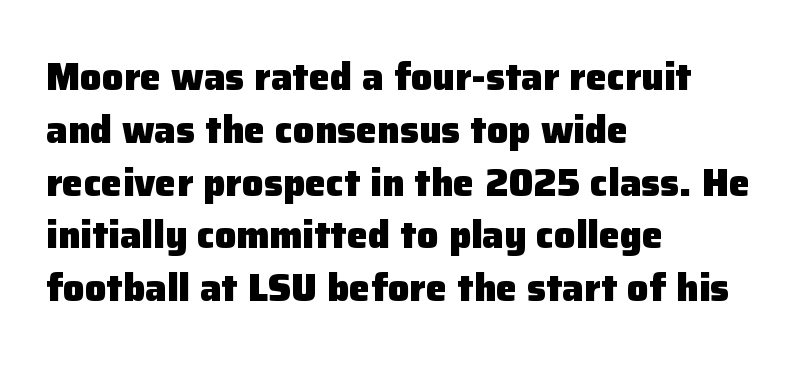
The image shows 38 px heavy sans-serif type, upright; set left-aligned, normal line spacing (1.39x), normal letter spacing, not underlined; low stroke contrast and a medium x-height.
